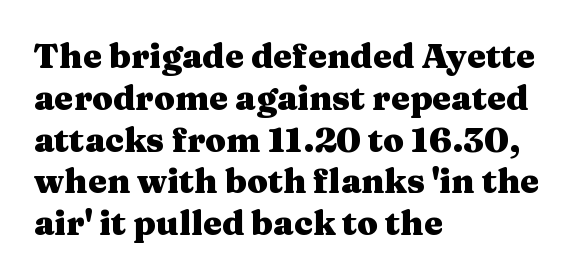
Note: serifs present on the glyphs. Do the characters align in a grid? No, the font is proportional. Typesetter's note: full bold, strokes at maximum text heaviness. The passage shown has conventional tracking throughout. The compositor pushed each line to the left boundary. A typesetter would mark this as roman, not italic.
